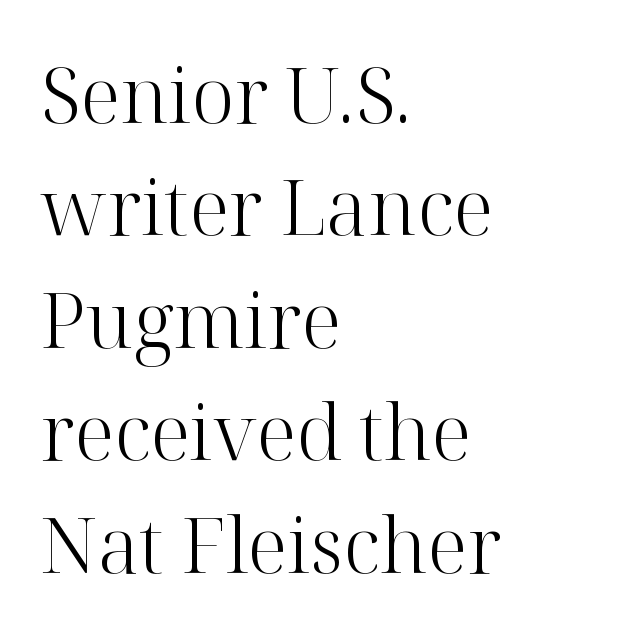
The string is rendered with underlining switched off. Compared with typical paragraphs, the rows here are spaced about the same. Honestly, the letter spacing is just normal — you wouldn't notice it. You can tell from the footed stems that serif type was used. Varying glyph widths throughout — classic text-font behaviour. The cut favours lightness, reaching ordinary text weight at its darkest.
